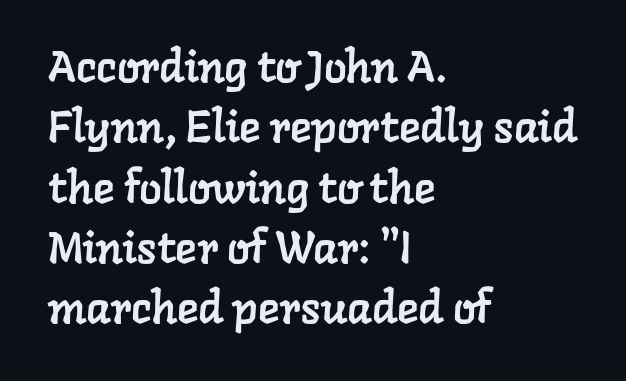
Q: Is the typeface a serif or a sans-serif typeface? A: Serif.
Q: Is the text underlined? A: No.
Q: How is the paragraph aligned? A: Left-aligned.
Q: Is the spacing between letters normal or unusually wide? A: Normal.
Q: Is the spacing between lines tight, normal or loose? A: Normal.
Q: Width (condensed, normal, or wide)? A: Normal.
Q: Stroke contrast? A: Low.
Q: x-height? A: Medium.
Q: Monospaced? A: No.
